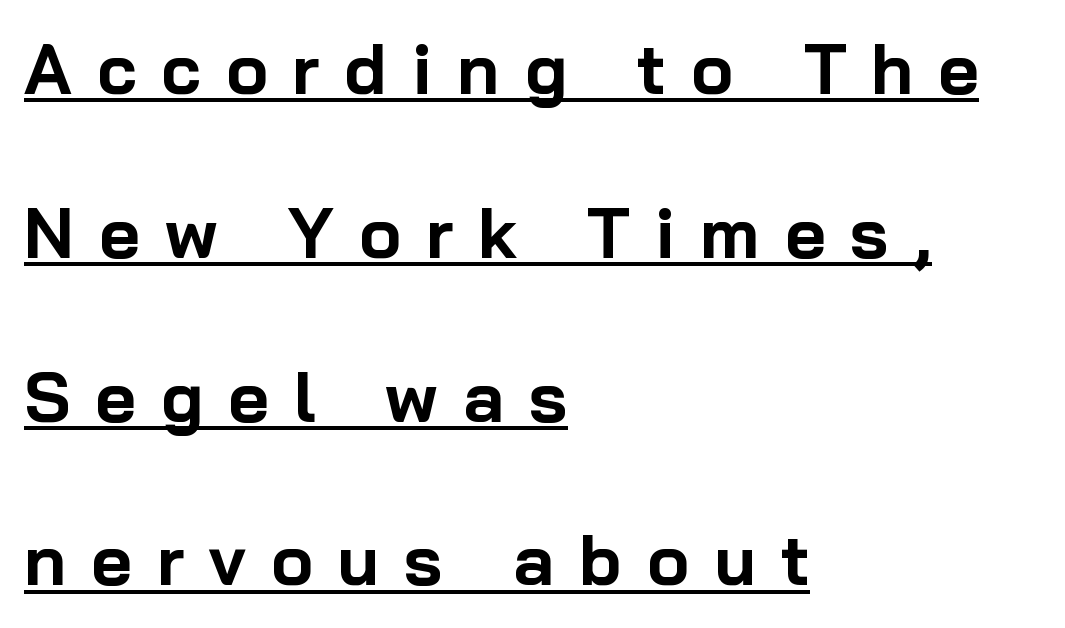
The image shows 70 px bold sans-serif type, upright; set left-aligned, loose line spacing (2.34x), unusually wide letter spacing (+0.36 em), underlined; low stroke contrast and a medium x-height.
